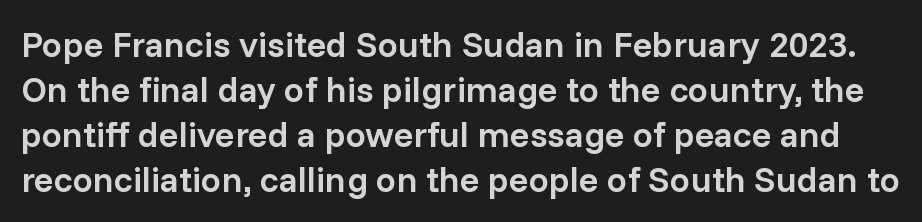
The image shows 36 px semibold sans-serif type, upright; set normal line spacing (1.25x), normal letter spacing, not underlined; low stroke contrast and a medium x-height.
